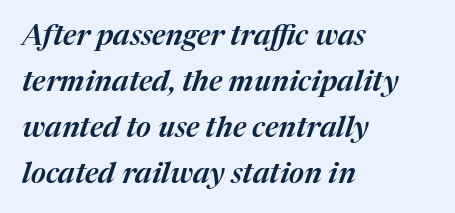
Q: Is the text italic (slanted)? A: Yes, it leans right by about 17 degrees.
Q: Is the text underlined? A: No.
Q: How is the paragraph aligned? A: Left-aligned.
Q: Is the spacing between letters normal or unusually wide? A: Normal.
Q: Is the spacing between lines tight, normal or loose? A: Normal.
Q: Width (condensed, normal, or wide)? A: Normal.
Q: Stroke contrast? A: Medium.
Q: x-height? A: Medium.
Q: Monospaced? A: No.
